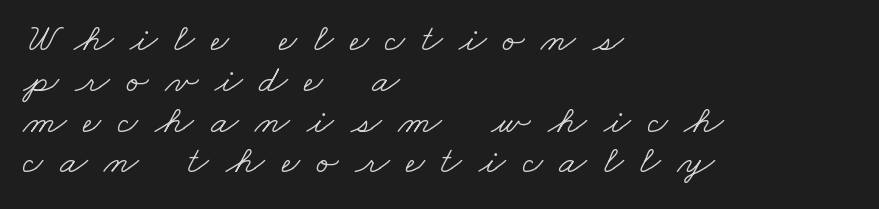
Q: Is the text bold? A: No.
Q: Is the typeface a serif or a sans-serif typeface? A: Serif.
Q: Is the text underlined? A: No.
Q: How is the paragraph aligned? A: Left-aligned.
Q: Is the spacing between letters normal or unusually wide? A: Unusually wide.
Q: Is the spacing between lines tight, normal or loose? A: Tight.
Q: Width (condensed, normal, or wide)? A: Wide.
Q: Stroke contrast? A: Low.
Q: x-height? A: Small.
Q: Monospaced? A: No.
